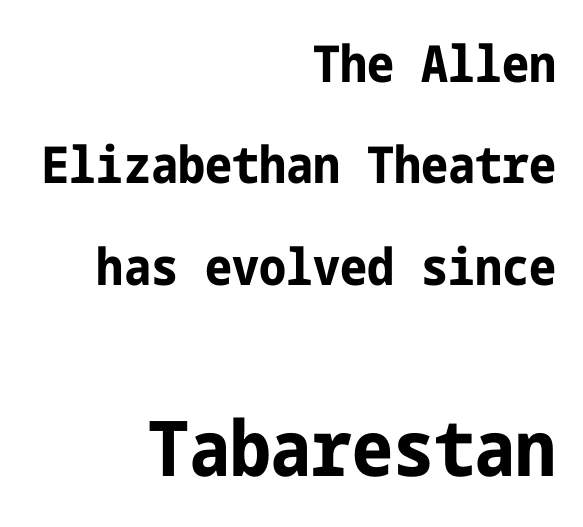
Q: Is the text bold? A: Yes.
Q: Is the text italic (slanted)? A: No, it is upright.
Q: Is the typeface a serif or a sans-serif typeface? A: Sans-serif.
Q: Is the text underlined? A: No.
Q: How is the paragraph aligned? A: Right-aligned.
Q: Is the spacing between letters normal or unusually wide? A: Normal.
Q: Is the spacing between lines tight, normal or loose? A: Loose.
Q: Which block of text is set in a larger size, the first (top) or the second (bottom)? A: The second (bottom) one.
Q: Width (condensed, normal, or wide)? A: Condensed.
Q: Stroke contrast? A: Low.
Q: x-height? A: Medium.
